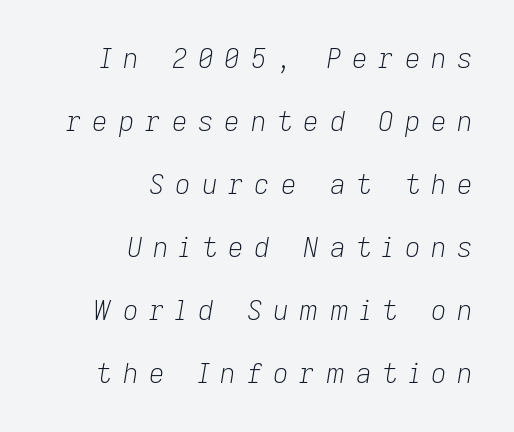
Think standard paragraph weight, or any step lighter than that. A typesetter would call this leading open, well beyond the default. Compared with typical body copy, the letter spacing here is much looser. Italic: yes, the glyphs are oblique. Casual observation: everything's shoved over to the right.
